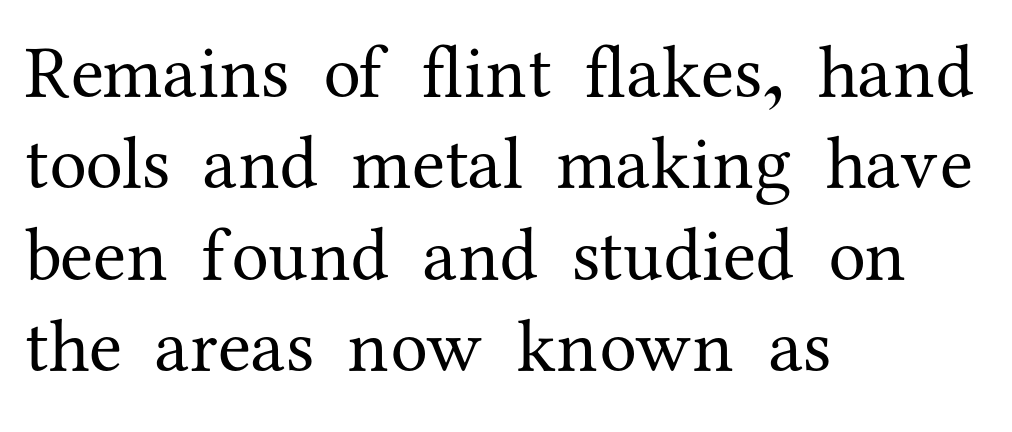
The image shows 75 px regular-weight serif type, upright; set left-aligned, line spacing 1.22x, normal letter spacing, not underlined; medium stroke contrast and a medium x-height.
